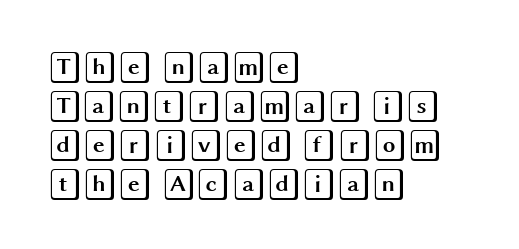
The image shows 32 px wide type, upright; set left-aligned, line spacing 1.22x, normal letter spacing, not underlined; a large x-height.
